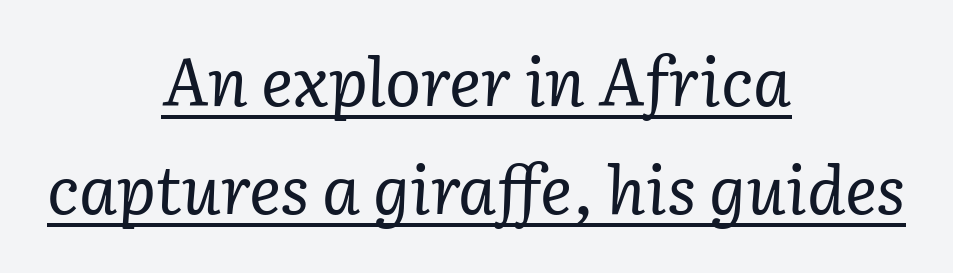
The image shows 67 px regular-weight serif type, italic (leaning right); set centered, normal line spacing (1.61x), normal letter spacing, underlined; low stroke contrast and a medium x-height.
